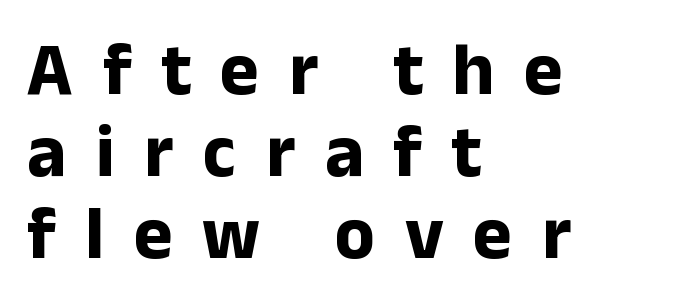
The image shows 74 px bold sans-serif type, upright; set left-aligned, tight line spacing (1.11x), unusually wide letter spacing (+0.4 em), not underlined; low stroke contrast and a medium x-height.
